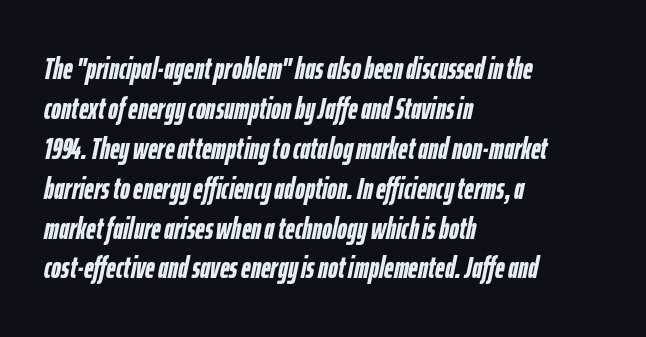
Q: Is the text bold? A: Yes.
Q: Is the text italic (slanted)? A: Yes, it leans right by about 12 degrees.
Q: Is the text underlined? A: No.
Q: How is the paragraph aligned? A: Left-aligned.
Q: Is the spacing between letters normal or unusually wide? A: Normal.
Q: Is the spacing between lines tight, normal or loose? A: Normal.
Q: Width (condensed, normal, or wide)? A: Condensed.
Q: Stroke contrast? A: Low.
Q: x-height? A: Medium.
Q: Monospaced? A: No.
